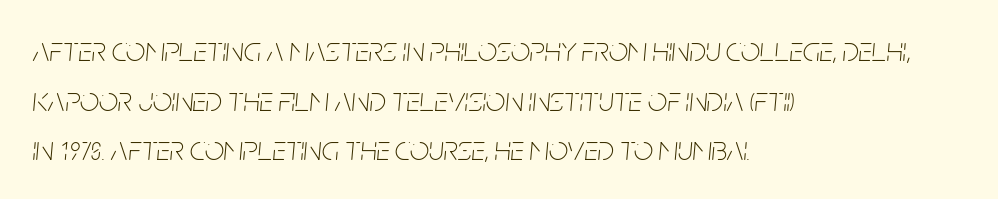
{"italic": "yes", "lean": "right", "slant_degrees": 5, "bold": "no", "weight": "thin", "width": "condensed", "stroke_contrast": "low", "x_height": "large", "monospaced": "no", "underline": "no", "align": "left", "line_spacing": "normal", "line_spacing_ratio": 1.46, "letter_spacing": "normal", "letter_spacing_em": 0.0, "glyph_px": 34}
